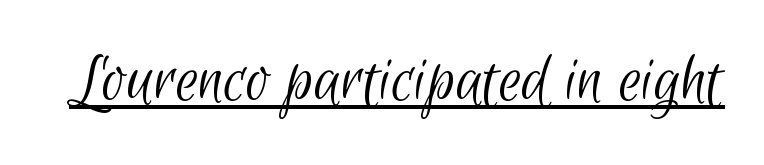
Q: Is the text bold? A: No.
Q: Is the typeface a serif or a sans-serif typeface? A: Sans-serif.
Q: Is the text underlined? A: Yes.
Q: Is the spacing between letters normal or unusually wide? A: Normal.
Q: Width (condensed, normal, or wide)? A: Condensed.
Q: Stroke contrast? A: Low.
Q: x-height? A: Small.
Q: Monospaced? A: No.
